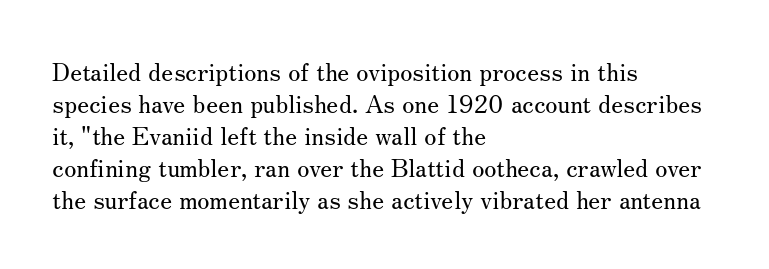
Glance below the letters and you will spot only blank space. The weight tops out at a normal text grade. Teacher's note: observe the even left margin — that is flush-left alignment. Interline gaps are of average width in this sample. In terms of posture, this sample is upright.
